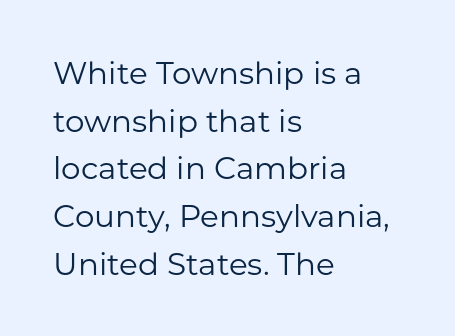
The image shows 31 px regular-weight sans-serif type, upright; set left-aligned, normal line spacing (1.54x), normal letter spacing, not underlined; low stroke contrast and a medium x-height.
